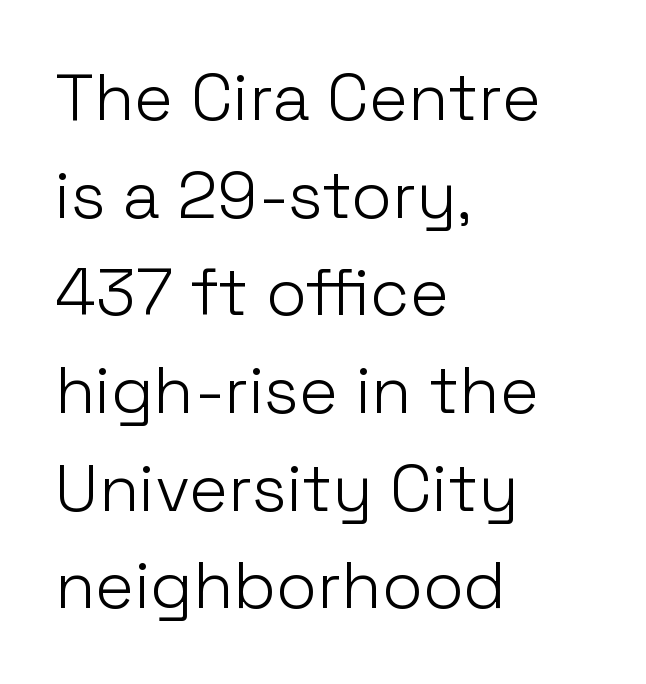
{"serif": "no", "italic": "no", "bold": "no", "weight": "light", "width": "normal", "stroke_contrast": "low", "x_height": "medium", "monospaced": "no", "underline": "no", "align": "left", "line_spacing": "normal", "line_spacing_ratio": 1.48, "letter_spacing": "normal", "letter_spacing_em": 0.0, "glyph_px": 66}
